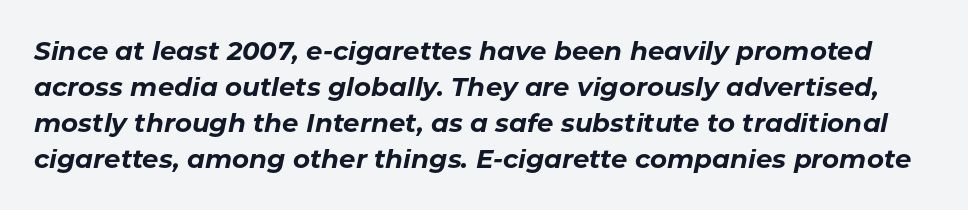
{"italic": "yes", "lean": "right", "slant_degrees": 11, "bold": "yes", "underline": "no", "line_spacing": "normal", "line_spacing_ratio": 1.39, "letter_spacing": "normal", "letter_spacing_em": 0.0, "glyph_px": 26}
